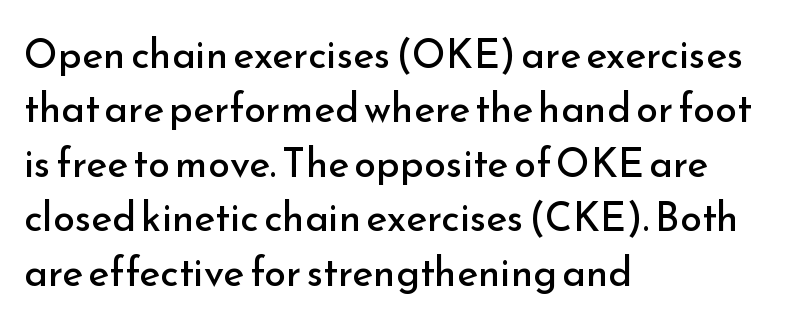
The image shows 40 px regular-weight sans-serif type, upright; set left-aligned, normal line spacing (1.36x), normal letter spacing, not underlined; low stroke contrast and a small x-height.
